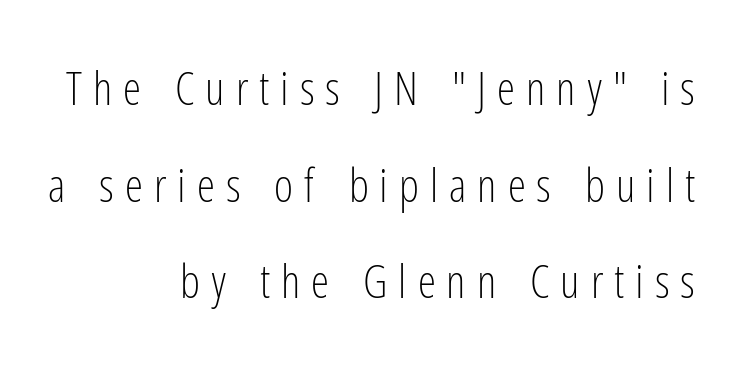
The image shows 46 px light, condensed sans-serif type, upright; set right-aligned, loose line spacing (2.1x), unusually wide letter spacing (+0.24 em), not underlined; low stroke contrast and a medium x-height.
